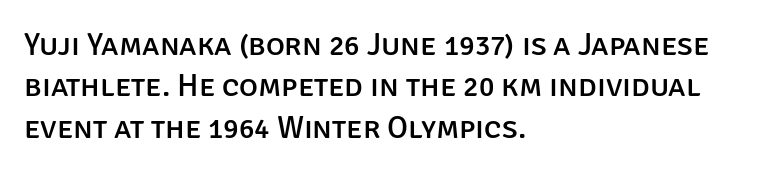
{"serif": "no", "italic": "no", "width": "normal", "stroke_contrast": "low", "x_height": "large", "monospaced": "no", "underline": "no", "align": "left", "line_spacing": "normal", "line_spacing_ratio": 1.29, "letter_spacing": "normal", "letter_spacing_em": 0.0, "glyph_px": 32}
